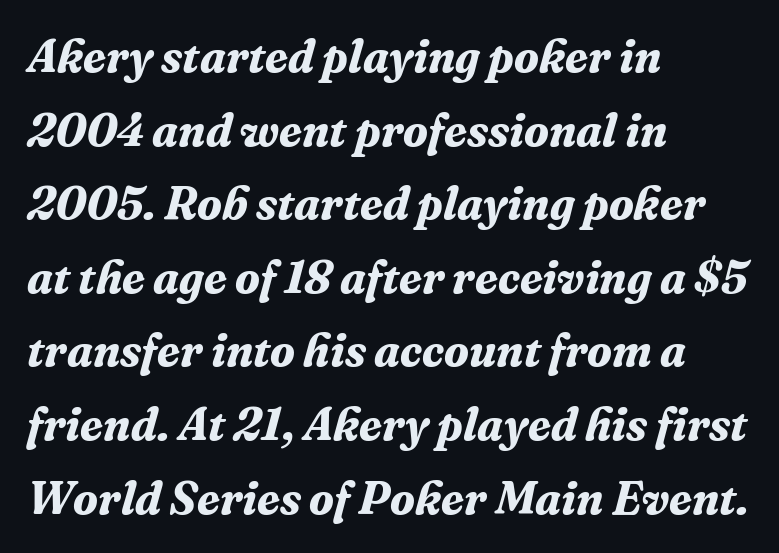
The image shows 46 px bold serif type, italic (leaning right); set left-aligned, normal line spacing (1.6x), normal letter spacing, not underlined; medium stroke contrast and a medium x-height.
